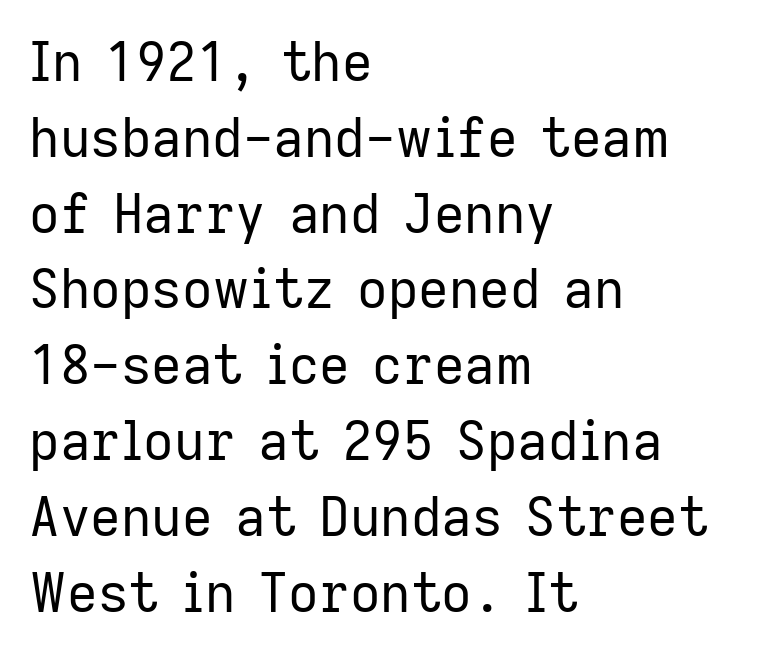
Q: Is the text bold? A: No.
Q: Is the text italic (slanted)? A: No, it is upright.
Q: Is the typeface a serif or a sans-serif typeface? A: Sans-serif.
Q: Is the text underlined? A: No.
Q: How is the paragraph aligned? A: Left-aligned.
Q: Is the spacing between letters normal or unusually wide? A: Normal.
Q: Is the spacing between lines tight, normal or loose? A: Normal.
Q: Width (condensed, normal, or wide)? A: Normal.
Q: Stroke contrast? A: Low.
Q: x-height? A: Medium.
Q: Monospaced? A: No.
